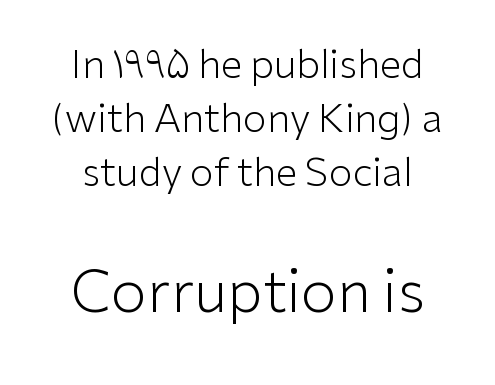
Q: Is the text bold? A: No.
Q: Is the text italic (slanted)? A: No, it is upright.
Q: Is the typeface a serif or a sans-serif typeface? A: Sans-serif.
Q: Is the text underlined? A: No.
Q: How is the paragraph aligned? A: Centered.
Q: Is the spacing between letters normal or unusually wide? A: Normal.
Q: Is the spacing between lines tight, normal or loose? A: Normal.
Q: Which block of text is set in a larger size, the first (top) or the second (bottom)? A: The second (bottom) one.
Q: Width (condensed, normal, or wide)? A: Normal.
Q: Stroke contrast? A: Low.
Q: x-height? A: Medium.
Q: Monospaced? A: No.
